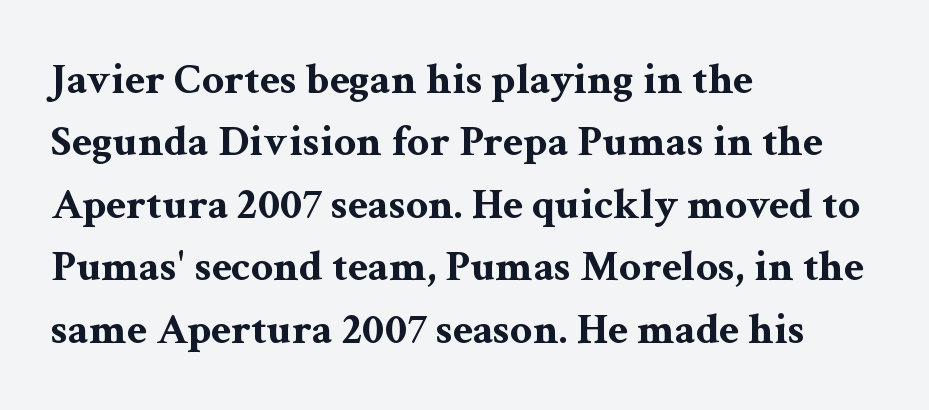
Q: Is the text bold? A: Yes.
Q: Is the text italic (slanted)? A: No, it is upright.
Q: Is the typeface a serif or a sans-serif typeface? A: Serif.
Q: Is the text underlined? A: No.
Q: How is the paragraph aligned? A: Left-aligned.
Q: Is the spacing between letters normal or unusually wide? A: Normal.
Q: Is the spacing between lines tight, normal or loose? A: Normal.
Q: Width (condensed, normal, or wide)? A: Wide.
Q: Stroke contrast? A: Medium.
Q: x-height? A: Medium.
Q: Monospaced? A: No.
